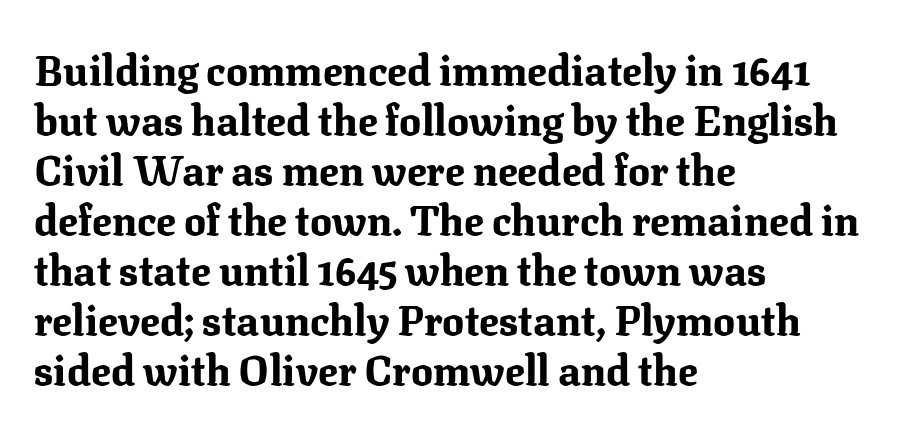
The image shows 41 px bold serif type, upright; set left-aligned, line spacing 1.22x, normal letter spacing, not underlined; medium stroke contrast and a medium x-height.
